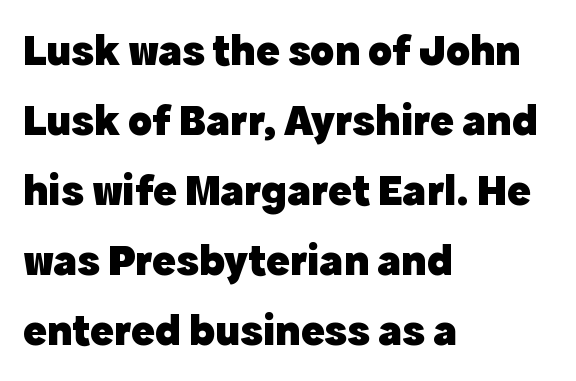
Q: Is the text bold? A: Yes.
Q: Is the text italic (slanted)? A: No, it is upright.
Q: Is the typeface a serif or a sans-serif typeface? A: Sans-serif.
Q: Is the text underlined? A: No.
Q: How is the paragraph aligned? A: Left-aligned.
Q: Is the spacing between letters normal or unusually wide? A: Normal.
Q: Is the spacing between lines tight, normal or loose? A: Normal.
Q: Width (condensed, normal, or wide)? A: Normal.
Q: x-height? A: Medium.
Q: Monospaced? A: No.
